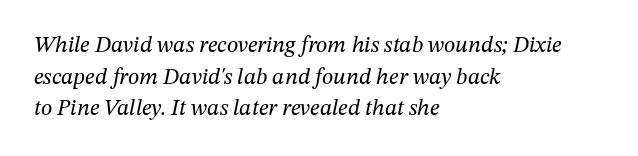
One-word summary of the alignment: left. This is oblique type, the kind used for emphasis or titles. The foot of each line stays bare and open. No extra tracking has been applied to these lines. Stem width sits at or under what a default text font uses. How would I describe the line gaps? Plain and ordinary.
